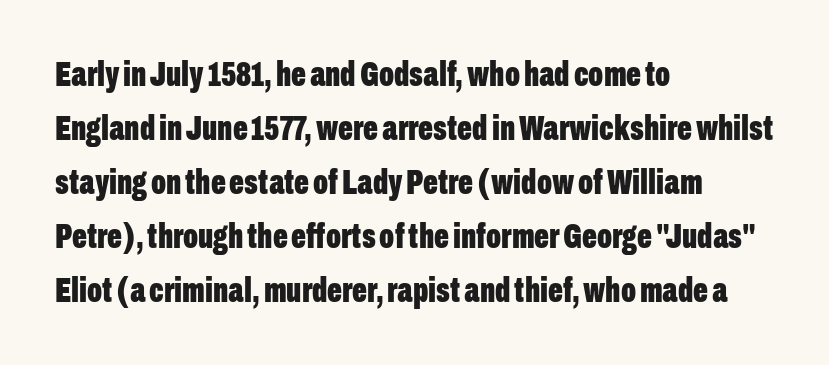
{"serif": "no", "italic": "no", "bold": "yes", "weight": "bold", "width": "condensed", "stroke_contrast": "low", "x_height": "medium", "monospaced": "no", "underline": "no", "align": "left", "line_spacing": "normal", "line_spacing_ratio": 1.54, "letter_spacing": "normal", "letter_spacing_em": 0.0, "glyph_px": 35}
